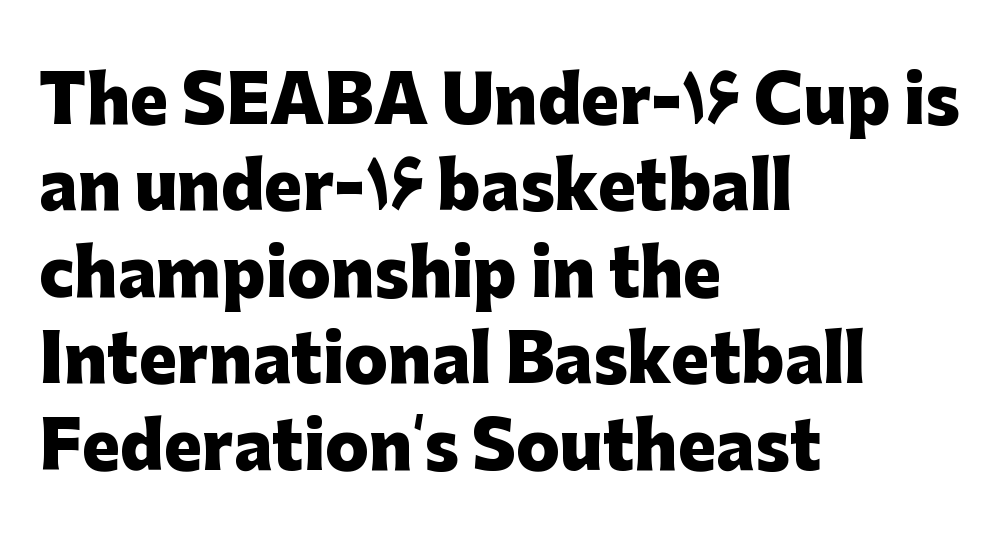
The image shows 64 px heavy sans-serif type, upright; set left-aligned, normal line spacing (1.35x), normal letter spacing, not underlined; low stroke contrast and a medium x-height.
